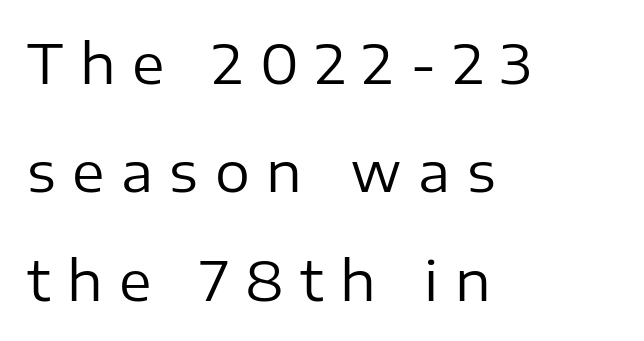
The image shows 55 px regular-weight sans-serif type, upright; set left-aligned, loose line spacing (1.97x), unusually wide letter spacing (+0.3 em), not underlined; low stroke contrast and a medium x-height.
